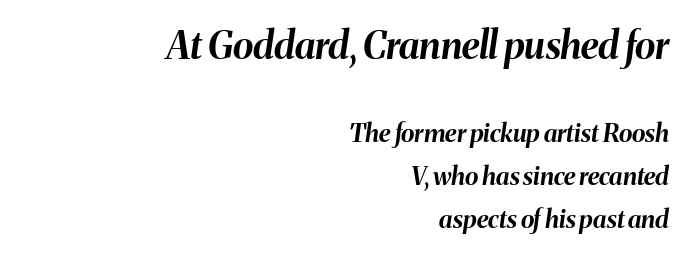
The image shows 38 px bold type, italic (leaning right); set right-aligned, line spacing 1.72x, normal letter spacing, not underlined; the first (top) block is 1.52x larger; medium stroke contrast and a medium x-height.
